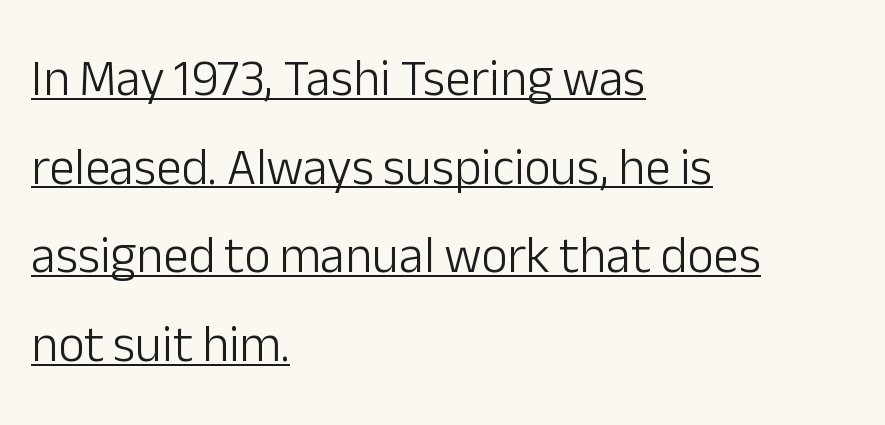
{"serif": "no", "italic": "no", "bold": "no", "weight": "light", "width": "normal", "stroke_contrast": "low", "x_height": "medium", "monospaced": "no", "underline": "yes", "align": "left", "line_spacing_ratio": 1.74, "letter_spacing": "normal", "letter_spacing_em": 0.0, "glyph_px": 51}
